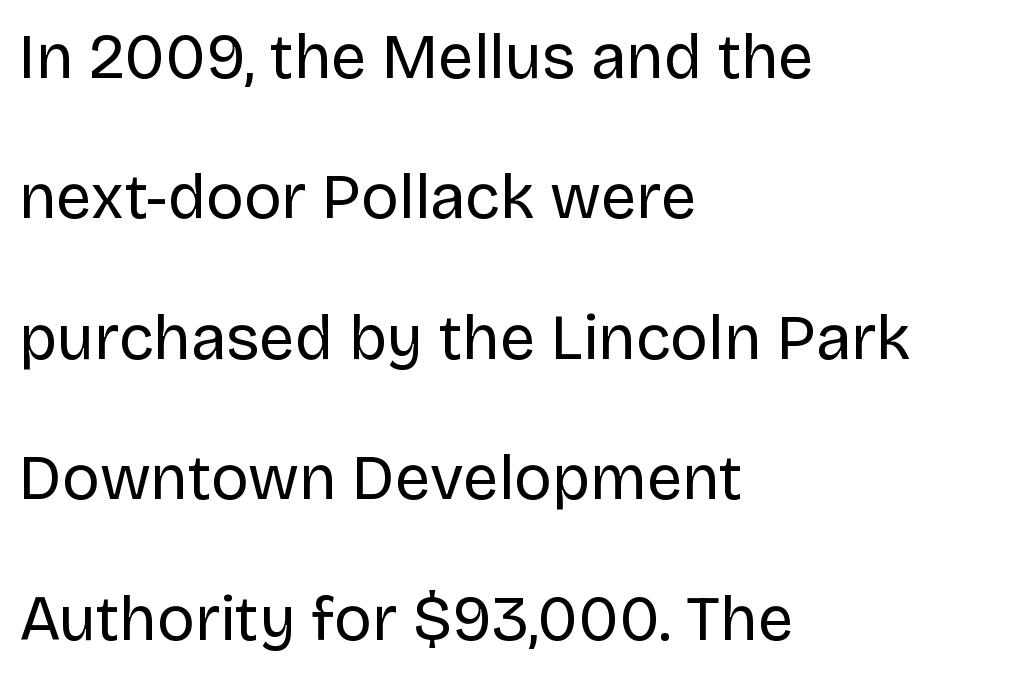
Q: Is the text bold? A: No.
Q: Is the text italic (slanted)? A: No, it is upright.
Q: Is the typeface a serif or a sans-serif typeface? A: Sans-serif.
Q: Is the text underlined? A: No.
Q: How is the paragraph aligned? A: Left-aligned.
Q: Is the spacing between letters normal or unusually wide? A: Normal.
Q: Is the spacing between lines tight, normal or loose? A: Loose.
Q: Width (condensed, normal, or wide)? A: Normal.
Q: Stroke contrast? A: Low.
Q: x-height? A: Large.
Q: Monospaced? A: No.
